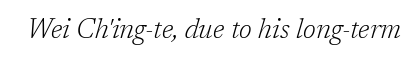
Underlining? Definitely not there. The glyphs look as if they've been sheared to an angle. Think standard paragraph weight, or any step lighter than that. The gaps between neighbouring characters are ordinary and unremarkable.
